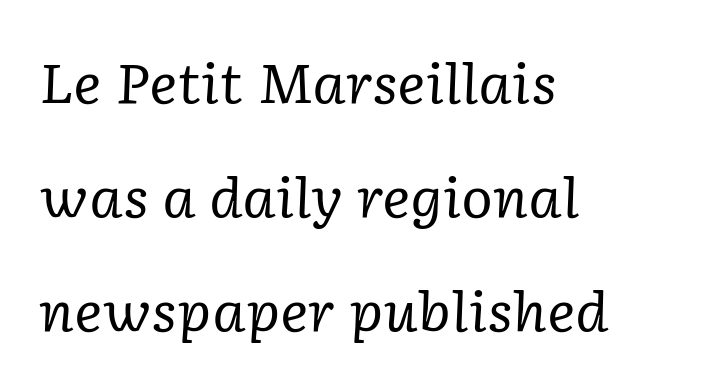
The image shows 54 px regular-weight serif type, italic (leaning right); set left-aligned, loose line spacing (2.11x), normal letter spacing, not underlined; low stroke contrast and a medium x-height.
